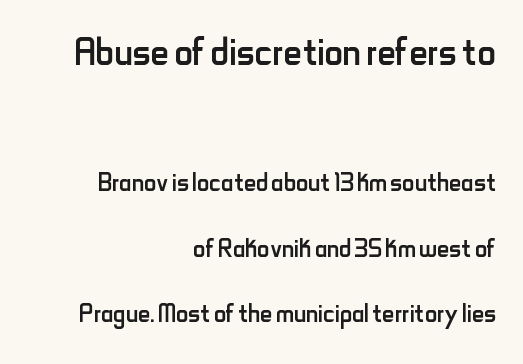
The image shows 51 px regular-weight, condensed sans-serif type, upright; set right-aligned, loose line spacing (1.93x), normal letter spacing, not underlined; the first (top) block is 1.5x larger; low stroke contrast and a small x-height.
